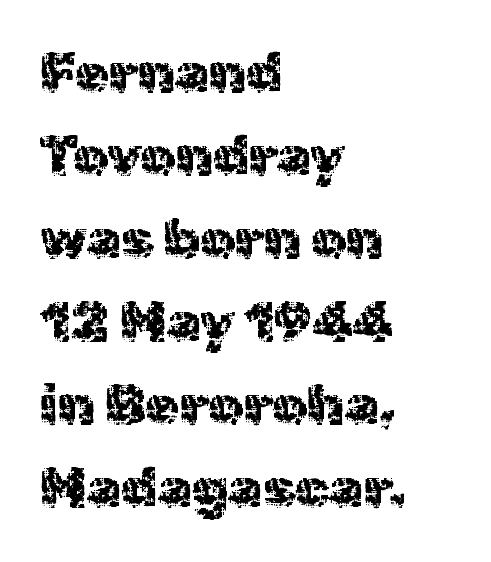
{"serif": "no", "italic": "no", "width": "normal", "x_height": "medium", "monospaced": "no", "underline": "no", "align": "left", "line_spacing": "normal", "line_spacing_ratio": 1.51, "letter_spacing": "normal", "letter_spacing_em": 0.0, "glyph_px": 55}
